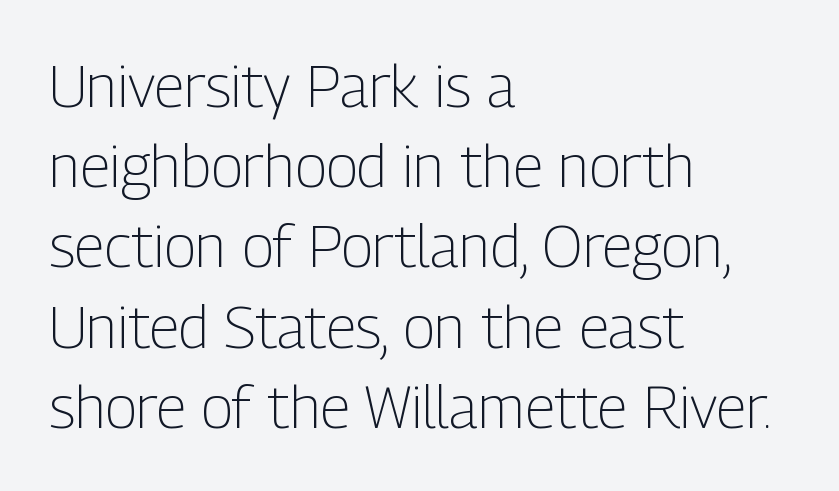
Q: Is the text bold? A: No.
Q: Is the text italic (slanted)? A: No, it is upright.
Q: Is the typeface a serif or a sans-serif typeface? A: Sans-serif.
Q: Is the text underlined? A: No.
Q: How is the paragraph aligned? A: Left-aligned.
Q: Is the spacing between letters normal or unusually wide? A: Normal.
Q: Is the spacing between lines tight, normal or loose? A: Normal.
Q: Width (condensed, normal, or wide)? A: Condensed.
Q: Stroke contrast? A: Low.
Q: x-height? A: Medium.
Q: Monospaced? A: No.
